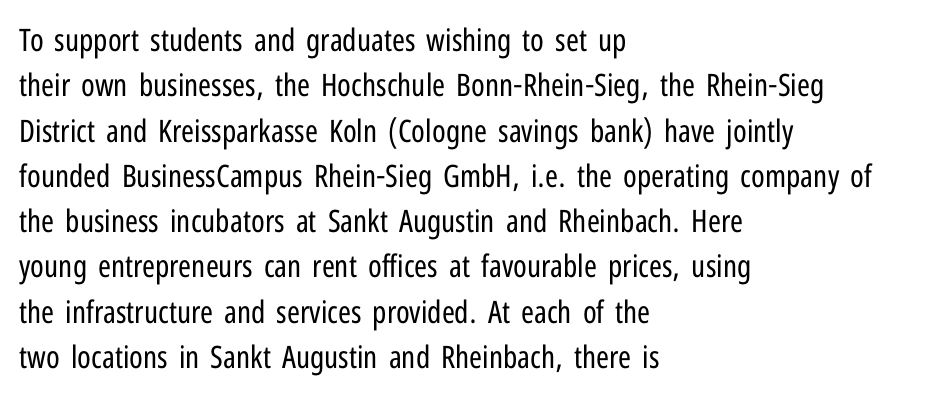
Leading: standard. The rendering shows plain stroke endings on the letterforms — a sans-serif design. A bare baseline throughout the passage. The compositor pushed each line to the left boundary. The lettering holds an erect, upright posture throughout. The face used here is proportionally spaced, like ordinary book or web type.
